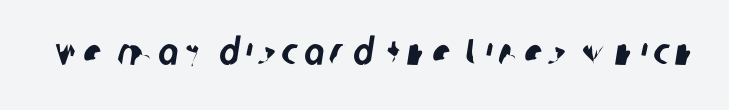
Q: Is the typeface a serif or a sans-serif typeface? A: Sans-serif.
Q: Is the text underlined? A: No.
Q: Width (condensed, normal, or wide)? A: Condensed.
Q: Stroke contrast? A: Low.
Q: x-height? A: Large.
Q: Monospaced? A: No.
